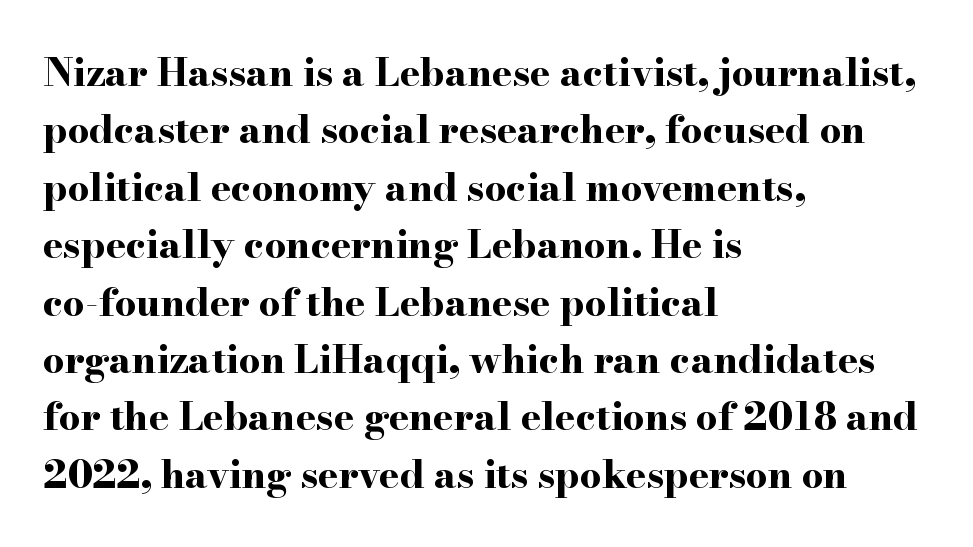
Q: Is the text bold? A: Yes.
Q: Is the text italic (slanted)? A: No, it is upright.
Q: Is the typeface a serif or a sans-serif typeface? A: Serif.
Q: Is the text underlined? A: No.
Q: How is the paragraph aligned? A: Left-aligned.
Q: Is the spacing between letters normal or unusually wide? A: Normal.
Q: Is the spacing between lines tight, normal or loose? A: Normal.
Q: Width (condensed, normal, or wide)? A: Wide.
Q: Stroke contrast? A: High.
Q: x-height? A: Small.
Q: Monospaced? A: No.
